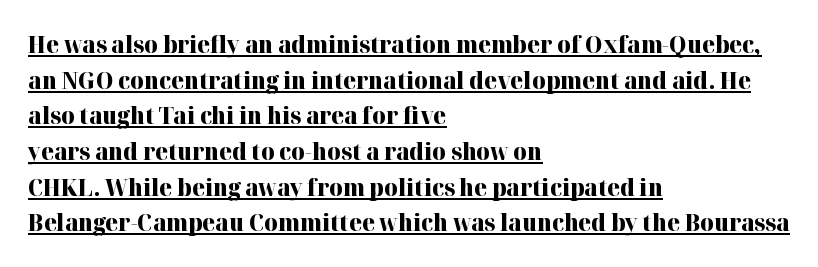
{"italic": "no", "bold": "yes", "underline": "yes", "align": "left", "line_spacing": "normal", "line_spacing_ratio": 1.55, "letter_spacing": "normal", "letter_spacing_em": 0.0, "glyph_px": 23}
